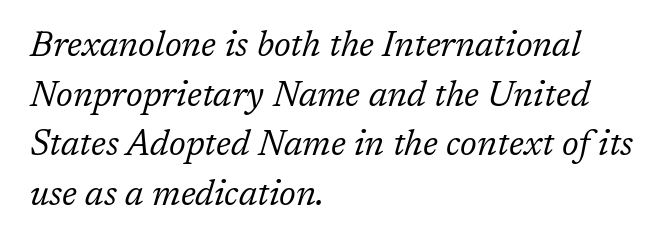
{"serif": "yes", "italic": "yes", "lean": "right", "slant_degrees": 17, "bold": "no", "weight": "regular", "width": "normal", "stroke_contrast": "low", "x_height": "medium", "monospaced": "no", "underline": "no", "align": "left", "line_spacing": "normal", "line_spacing_ratio": 1.42, "letter_spacing": "normal", "letter_spacing_em": 0.0, "glyph_px": 35}
